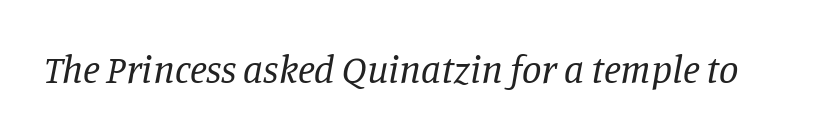
{"serif": "yes", "italic": "yes", "lean": "right", "slant_degrees": 11, "bold": "no", "weight": "regular", "width": "normal", "stroke_contrast": "low", "x_height": "large", "monospaced": "no", "underline": "no", "letter_spacing": "normal", "letter_spacing_em": 0.0, "glyph_px": 39}
